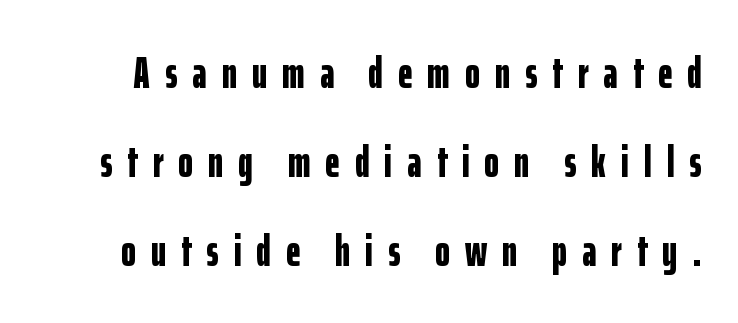
{"serif": "no", "italic": "no", "bold": "yes", "weight": "bold", "width": "condensed", "stroke_contrast": "low", "x_height": "medium", "monospaced": "no", "underline": "no", "line_spacing": "loose", "line_spacing_ratio": 1.98, "letter_spacing": "wide", "letter_spacing_em": 0.33, "glyph_px": 45}
